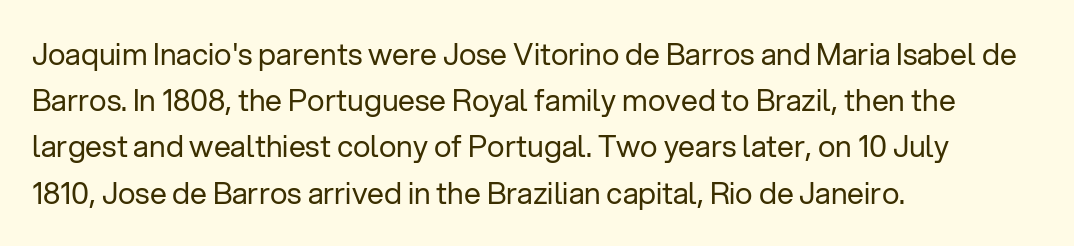
Q: Is the text bold? A: No.
Q: Is the text italic (slanted)? A: No, it is upright.
Q: Is the typeface a serif or a sans-serif typeface? A: Sans-serif.
Q: Is the text underlined? A: No.
Q: How is the paragraph aligned? A: Left-aligned.
Q: Is the spacing between letters normal or unusually wide? A: Normal.
Q: Is the spacing between lines tight, normal or loose? A: Normal.
Q: Width (condensed, normal, or wide)? A: Normal.
Q: Stroke contrast? A: Low.
Q: x-height? A: Medium.
Q: Monospaced? A: No.
